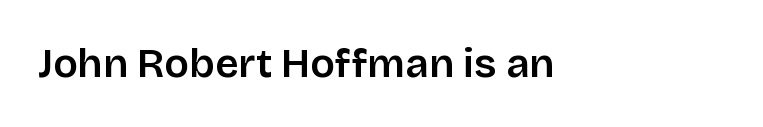
{"serif": "no", "italic": "no", "width": "normal", "stroke_contrast": "low", "x_height": "large", "monospaced": "no", "underline": "no", "letter_spacing": "normal", "letter_spacing_em": 0.0, "glyph_px": 41}
